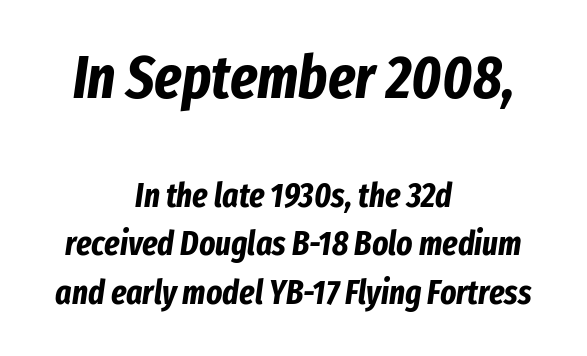
{"italic": "yes", "lean": "right", "slant_degrees": 8, "bold": "yes", "weight": "bold", "width": "condensed", "stroke_contrast": "low", "x_height": "medium", "monospaced": "no", "underline": "no", "align": "center", "line_spacing": "normal", "line_spacing_ratio": 1.43, "letter_spacing": "normal", "letter_spacing_em": 0.0, "larger_block": "first", "size_ratio": 1.76, "glyph_px": 60}
